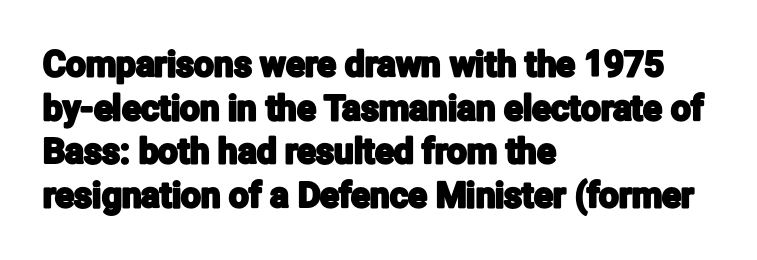
Q: Is the text italic (slanted)? A: No, it is upright.
Q: Is the typeface a serif or a sans-serif typeface? A: Sans-serif.
Q: Is the text underlined? A: No.
Q: How is the paragraph aligned? A: Left-aligned.
Q: Is the spacing between letters normal or unusually wide? A: Normal.
Q: Is the spacing between lines tight, normal or loose? A: Normal.
Q: Width (condensed, normal, or wide)? A: Condensed.
Q: Stroke contrast? A: Low.
Q: x-height? A: Medium.
Q: Monospaced? A: No.
